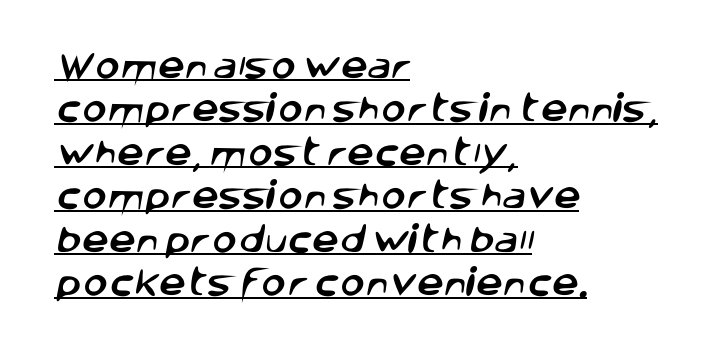
Q: Is the typeface a serif or a sans-serif typeface? A: Sans-serif.
Q: Is the text underlined? A: Yes.
Q: How is the paragraph aligned? A: Left-aligned.
Q: Is the spacing between letters normal or unusually wide? A: Normal.
Q: Is the spacing between lines tight, normal or loose? A: Normal.
Q: Width (condensed, normal, or wide)? A: Normal.
Q: Stroke contrast? A: Low.
Q: x-height? A: Large.
Q: Monospaced? A: No.
